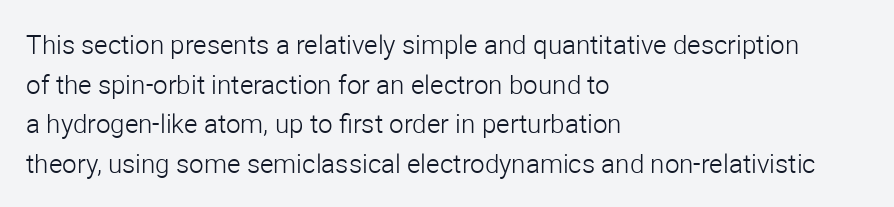
The block of text has a typical density, with ordinary space between rows. The line texture is even and compact thanks to regular tracking. Nothing heavy about these letters — not bold at all. Which margin do the lines hug? The left one — the right edge is uneven.
